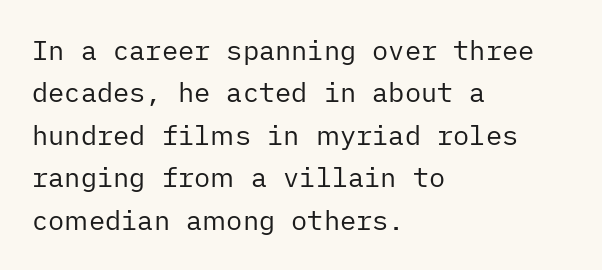
Q: Is the text bold? A: No.
Q: Is the text italic (slanted)? A: No, it is upright.
Q: Is the text underlined? A: No.
Q: How is the paragraph aligned? A: Left-aligned.
Q: Is the spacing between letters normal or unusually wide? A: Normal.
Q: Is the spacing between lines tight, normal or loose? A: Normal.
